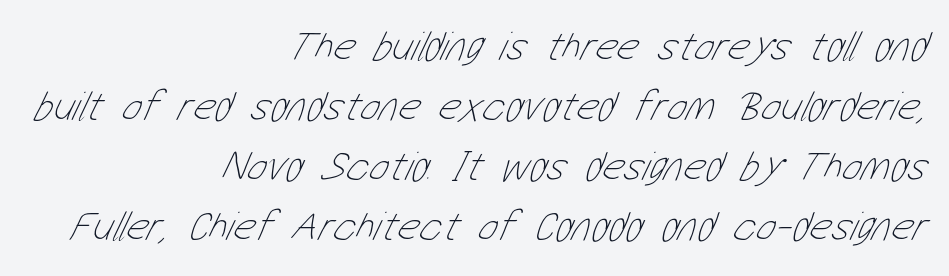
The image shows 42 px thin, condensed type; set right-aligned, normal line spacing (1.43x), normal letter spacing, not underlined; low stroke contrast and a medium x-height.
